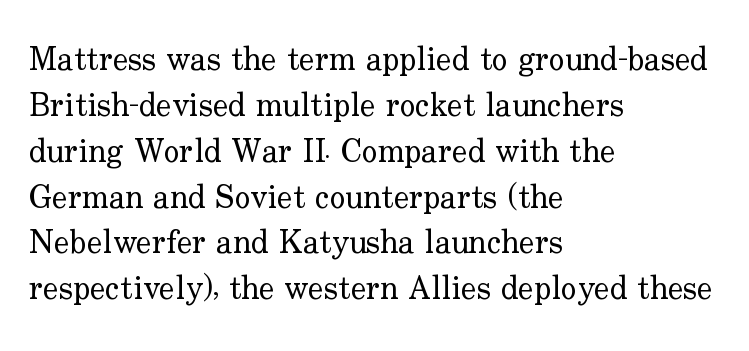
{"serif": "yes", "italic": "no", "bold": "no", "weight": "regular", "width": "normal", "stroke_contrast": "low", "x_height": "small", "monospaced": "no", "underline": "no", "align": "left", "line_spacing": "normal", "line_spacing_ratio": 1.39, "letter_spacing": "normal", "letter_spacing_em": 0.0, "glyph_px": 33}
